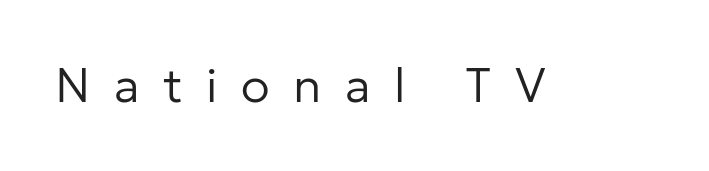
Q: Is the text bold? A: No.
Q: Is the text italic (slanted)? A: No, it is upright.
Q: Is the typeface a serif or a sans-serif typeface? A: Sans-serif.
Q: Is the text underlined? A: No.
Q: Is the spacing between letters normal or unusually wide? A: Unusually wide.
Q: Width (condensed, normal, or wide)? A: Normal.
Q: Stroke contrast? A: Low.
Q: x-height? A: Medium.
Q: Monospaced? A: No.
